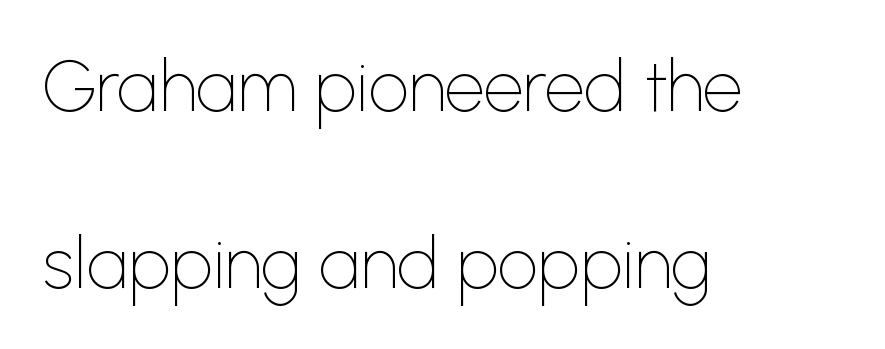
{"serif": "no", "italic": "no", "bold": "no", "weight": "thin", "width": "normal", "stroke_contrast": "low", "x_height": "medium", "monospaced": "no", "underline": "no", "align": "left", "line_spacing": "loose", "line_spacing_ratio": 2.49, "letter_spacing": "normal", "letter_spacing_em": 0.0, "glyph_px": 71}
